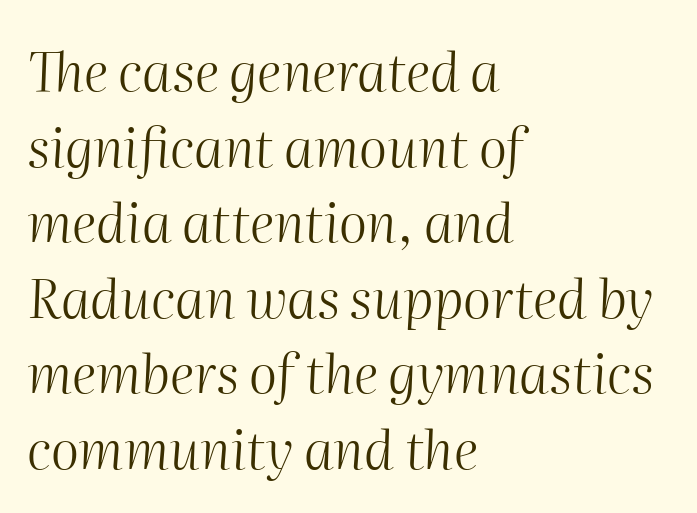
{"italic": "yes", "lean": "right", "slant_degrees": 2, "bold": "no", "weight": "light", "width": "normal", "stroke_contrast": "medium", "x_height": "medium", "monospaced": "no", "underline": "no", "align": "left", "line_spacing": "normal", "line_spacing_ratio": 1.4, "letter_spacing": "normal", "letter_spacing_em": 0.0, "glyph_px": 54}
